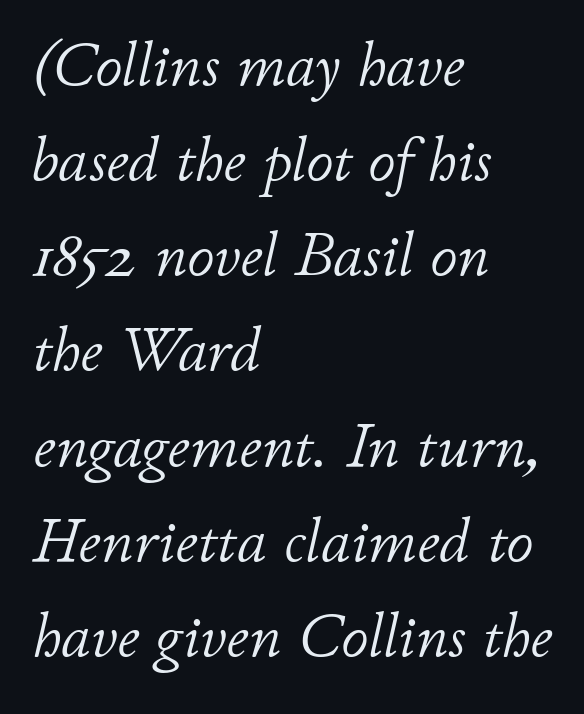
Q: Is the text bold? A: No.
Q: Is the text italic (slanted)? A: Yes, it leans right by about 11 degrees.
Q: Is the text underlined? A: No.
Q: How is the paragraph aligned? A: Left-aligned.
Q: Is the spacing between letters normal or unusually wide? A: Normal.
Q: Is the spacing between lines tight, normal or loose? A: Normal.
Q: Width (condensed, normal, or wide)? A: Normal.
Q: Stroke contrast? A: Low.
Q: x-height? A: Small.
Q: Monospaced? A: No.
